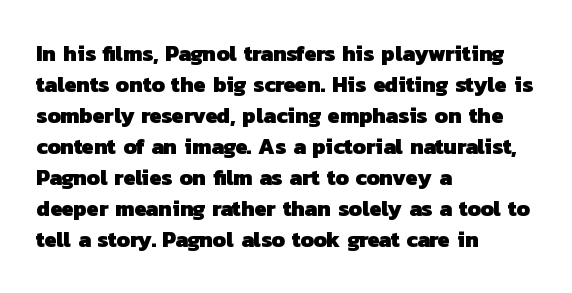
Q: Is the text bold? A: Yes.
Q: Is the text underlined? A: No.
Q: How is the paragraph aligned? A: Left-aligned.
Q: Is the spacing between letters normal or unusually wide? A: Normal.
Q: Is the spacing between lines tight, normal or loose? A: Normal.
